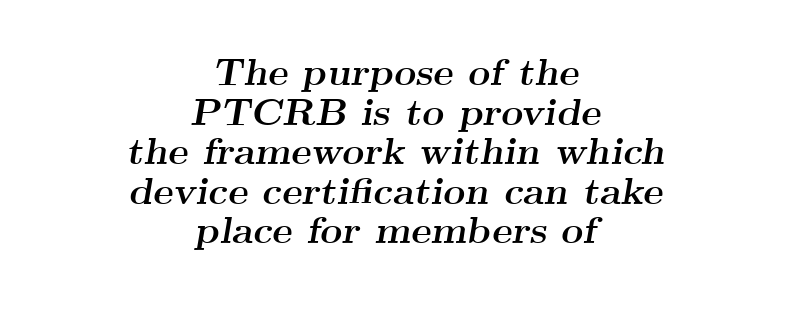
Q: Is the text bold? A: Yes.
Q: Is the text italic (slanted)? A: Yes, it leans right by about 9 degrees.
Q: Is the typeface a serif or a sans-serif typeface? A: Serif.
Q: Is the text underlined? A: No.
Q: How is the paragraph aligned? A: Centered.
Q: Is the spacing between letters normal or unusually wide? A: Normal.
Q: Is the spacing between lines tight, normal or loose? A: Tight.
Q: Width (condensed, normal, or wide)? A: Wide.
Q: Stroke contrast? A: Medium.
Q: x-height? A: Small.
Q: Monospaced? A: No.
